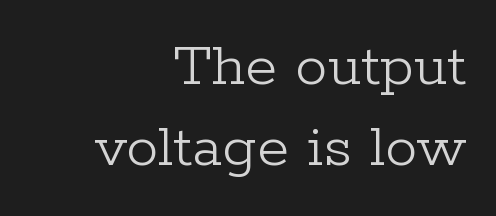
{"serif": "yes", "italic": "no", "bold": "no", "weight": "light", "width": "normal", "stroke_contrast": "low", "x_height": "medium", "monospaced": "no", "underline": "no", "align": "right", "line_spacing_ratio": 1.24, "letter_spacing": "normal", "letter_spacing_em": 0.0, "glyph_px": 65}
